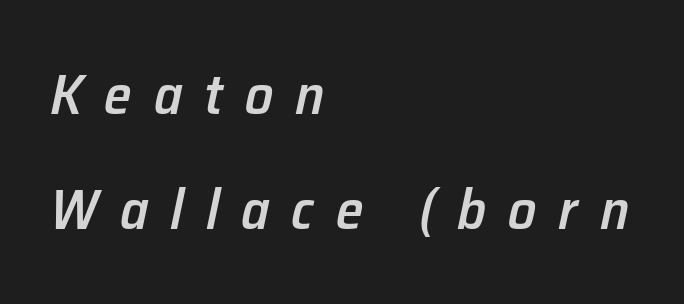
{"italic": "yes", "lean": "right", "slant_degrees": 12, "bold": "semi", "weight": "semibold", "width": "normal", "stroke_contrast": "low", "x_height": "medium", "monospaced": "no", "underline": "no", "align": "left", "line_spacing": "loose", "line_spacing_ratio": 2.05, "letter_spacing": "wide", "letter_spacing_em": 0.39, "glyph_px": 56}
